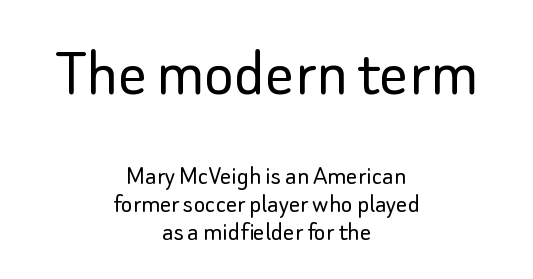
Q: Is the text bold? A: No.
Q: Is the text italic (slanted)? A: No, it is upright.
Q: Is the typeface a serif or a sans-serif typeface? A: Sans-serif.
Q: Is the text underlined? A: No.
Q: How is the paragraph aligned? A: Centered.
Q: Is the spacing between letters normal or unusually wide? A: Normal.
Q: Is the spacing between lines tight, normal or loose? A: Tight.
Q: Which block of text is set in a larger size, the first (top) or the second (bottom)? A: The first (top) one.
Q: Width (condensed, normal, or wide)? A: Normal.
Q: Stroke contrast? A: Low.
Q: x-height? A: Small.
Q: Monospaced? A: No.
